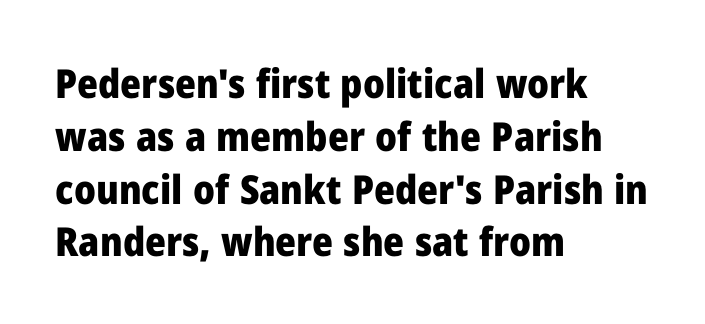
Q: Is the text bold? A: Yes.
Q: Is the text italic (slanted)? A: No, it is upright.
Q: Is the typeface a serif or a sans-serif typeface? A: Sans-serif.
Q: Is the text underlined? A: No.
Q: How is the paragraph aligned? A: Left-aligned.
Q: Is the spacing between letters normal or unusually wide? A: Normal.
Q: Is the spacing between lines tight, normal or loose? A: Normal.
Q: Width (condensed, normal, or wide)? A: Normal.
Q: Stroke contrast? A: Low.
Q: x-height? A: Medium.
Q: Monospaced? A: No.
